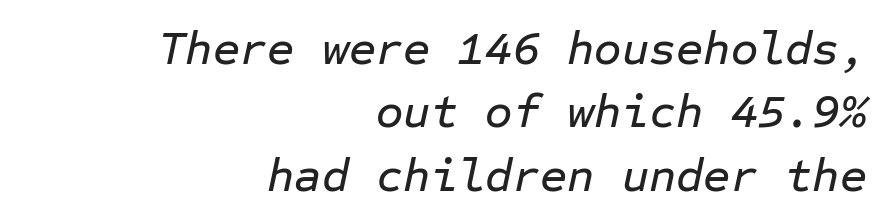
{"italic": "yes", "lean": "right", "slant_degrees": 12, "width": "normal", "stroke_contrast": "low", "x_height": "medium", "monospaced": "yes", "underline": "no", "align": "right", "line_spacing": "normal", "line_spacing_ratio": 1.35, "letter_spacing": "normal", "letter_spacing_em": 0.0, "glyph_px": 47}
